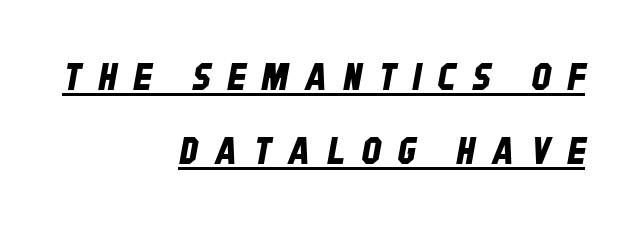
Looks like someone drew a line under every word here. The gaps between neighbouring characters are conspicuously large. Grotesque or geometric, the face here clearly has no serifs. A great deal of white space separates one row of letters from the next.
